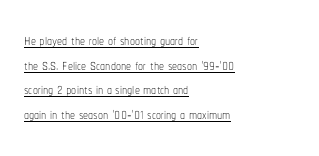
{"italic": "no", "bold": "no", "underline": "yes", "align": "left", "line_spacing_ratio": 1.23, "letter_spacing": "normal", "letter_spacing_em": 0.0, "glyph_px": 20}
